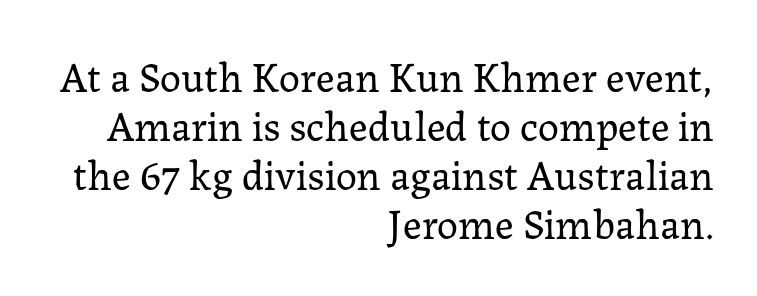
{"serif": "yes", "italic": "no", "bold": "no", "weight": "regular", "width": "normal", "stroke_contrast": "low", "x_height": "medium", "monospaced": "no", "underline": "no", "align": "right", "line_spacing_ratio": 1.17, "letter_spacing": "normal", "letter_spacing_em": 0.0, "glyph_px": 42}
